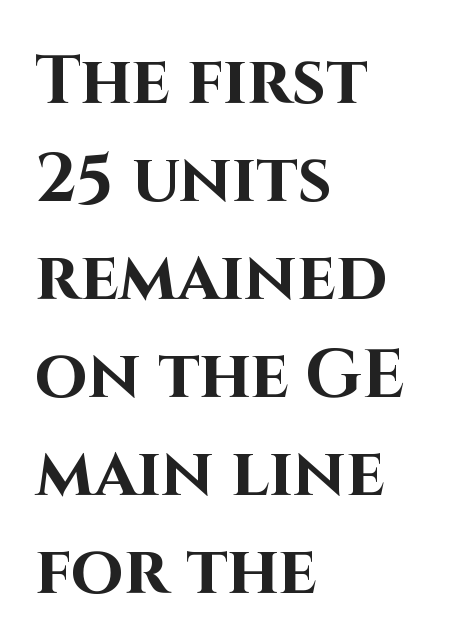
Set as a true bold cut, around the 700 mark. Check under the words: just untouched page. Classification — sans serif. No extra tracking has been applied to these lines.
